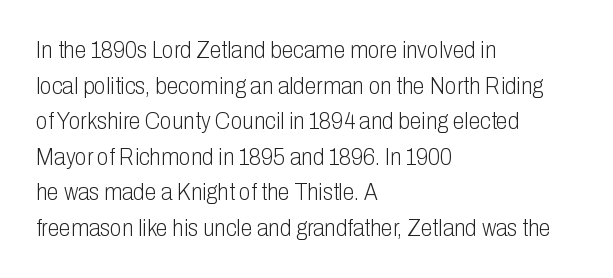
{"italic": "no", "bold": "no", "underline": "no", "align": "left", "line_spacing": "normal", "line_spacing_ratio": 1.48, "letter_spacing": "normal", "letter_spacing_em": 0.0, "glyph_px": 24}
